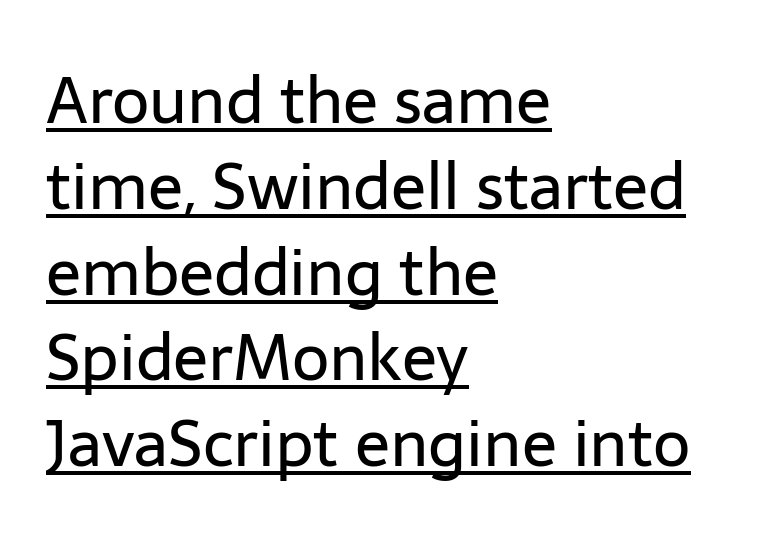
Q: Is the text bold? A: No.
Q: Is the text italic (slanted)? A: No, it is upright.
Q: Is the typeface a serif or a sans-serif typeface? A: Sans-serif.
Q: Is the text underlined? A: Yes.
Q: How is the paragraph aligned? A: Left-aligned.
Q: Is the spacing between letters normal or unusually wide? A: Normal.
Q: Is the spacing between lines tight, normal or loose? A: Normal.
Q: Width (condensed, normal, or wide)? A: Normal.
Q: Stroke contrast? A: Low.
Q: x-height? A: Medium.
Q: Monospaced? A: No.
